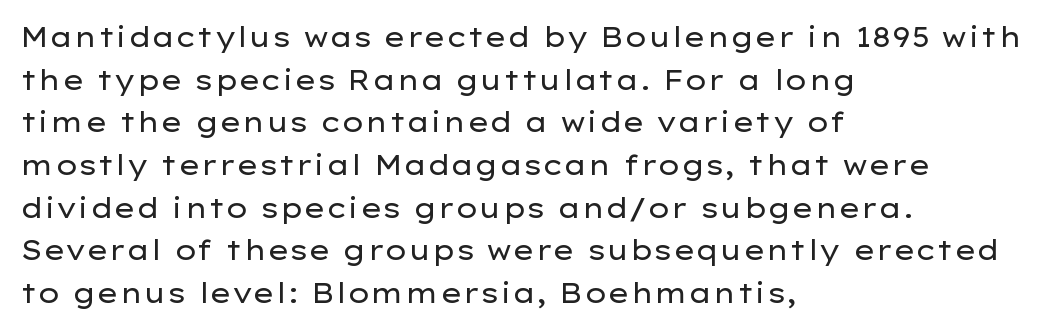
The ragged edge is on the right, which tells us the setting is flush left. Vertical strokes here are truly vertical. Heaviness? Minimal to ordinary, like unemphasized prose. Lines of text with bare space underneath.
